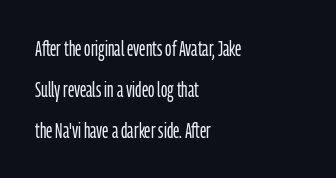
Q: Is the text bold? A: No.
Q: Is the text italic (slanted)? A: No, it is upright.
Q: Is the text underlined? A: No.
Q: How is the paragraph aligned? A: Left-aligned.
Q: Is the spacing between letters normal or unusually wide? A: Normal.
Q: Is the spacing between lines tight, normal or loose? A: Loose.
